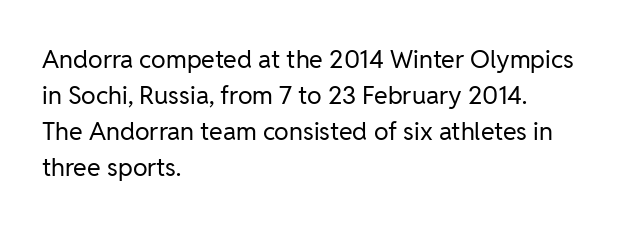
The image shows 25 px text type, upright; set left-aligned, normal line spacing (1.44x), normal letter spacing, not underlined.
